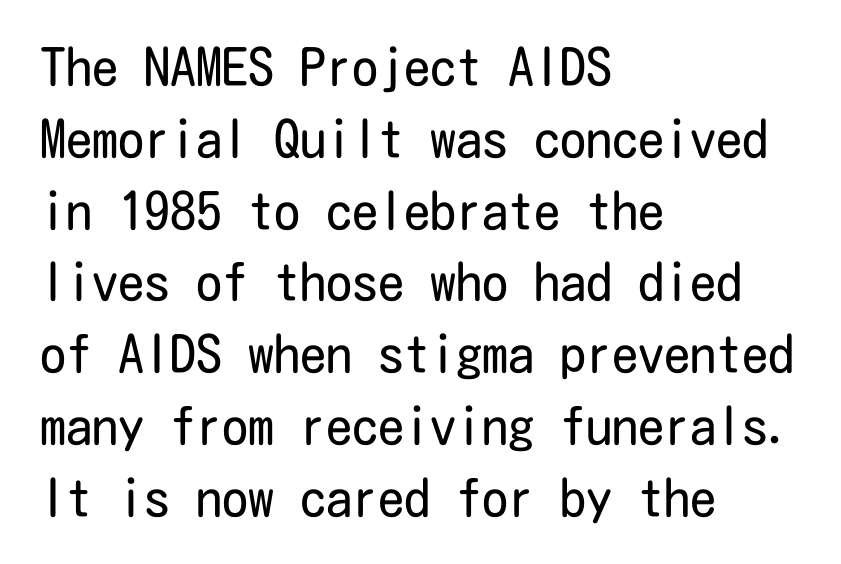
{"serif": "no", "italic": "no", "bold": "no", "weight": "regular", "width": "condensed", "stroke_contrast": "low", "x_height": "medium", "underline": "no", "align": "left", "line_spacing": "normal", "line_spacing_ratio": 1.38, "letter_spacing": "normal", "letter_spacing_em": 0.0, "glyph_px": 52}
